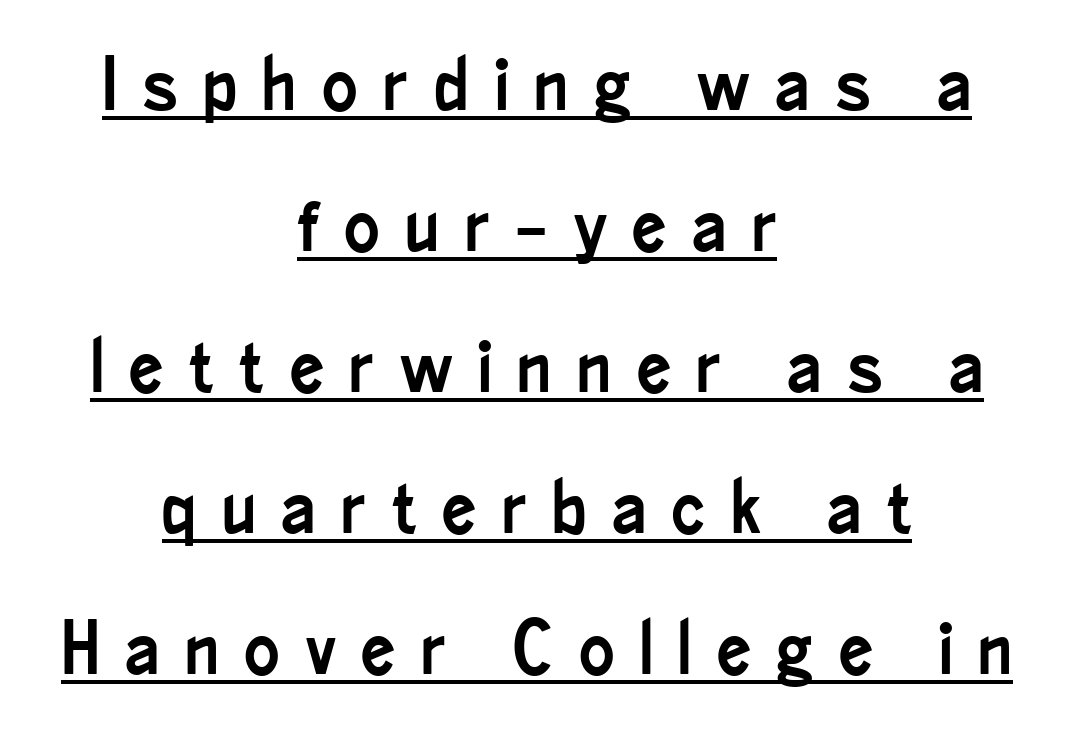
Q: Is the text italic (slanted)? A: No, it is upright.
Q: Is the typeface a serif or a sans-serif typeface? A: Sans-serif.
Q: Is the text underlined? A: Yes.
Q: How is the paragraph aligned? A: Centered.
Q: Is the spacing between letters normal or unusually wide? A: Unusually wide.
Q: Width (condensed, normal, or wide)? A: Condensed.
Q: Stroke contrast? A: Low.
Q: x-height? A: Small.
Q: Monospaced? A: No.
